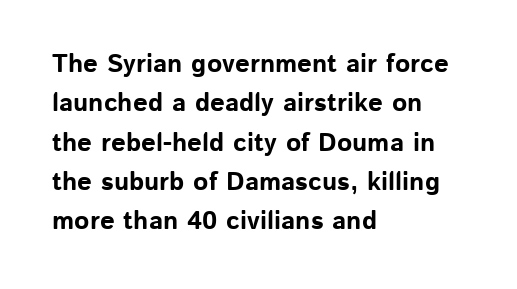
{"italic": "no", "bold": "yes", "underline": "no", "align": "left", "line_spacing": "normal", "line_spacing_ratio": 1.51, "letter_spacing": "normal", "letter_spacing_em": 0.0, "glyph_px": 26}
